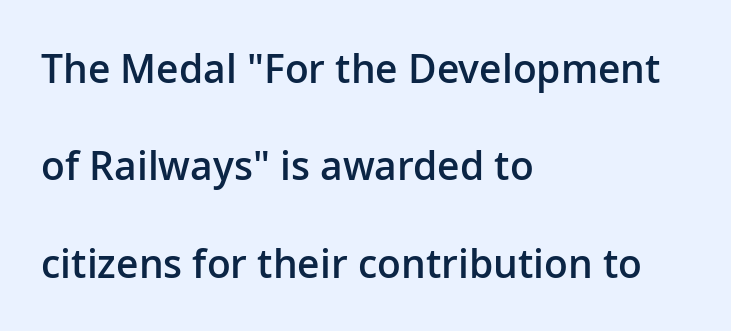
{"serif": "no", "italic": "no", "bold": "semi", "weight": "semibold", "width": "normal", "stroke_contrast": "low", "x_height": "medium", "monospaced": "no", "underline": "no", "align": "left", "line_spacing": "loose", "line_spacing_ratio": 2.5, "letter_spacing": "normal", "letter_spacing_em": 0.0, "glyph_px": 39}
